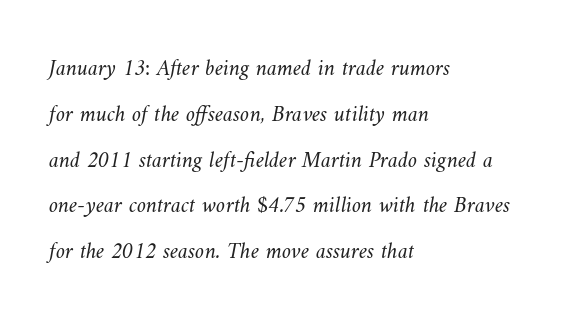
The image shows 23 px text type; set left-aligned, loose line spacing (1.99x), normal letter spacing, not underlined.
